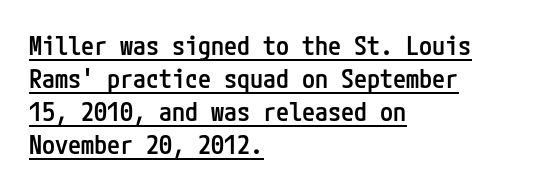
Compared with typical paragraphs, the rows here are spaced about the same. There is no visible air inserted between adjacent glyphs. The font's upright variant was chosen for this text. A baseline rule has been typeset under these characters.
